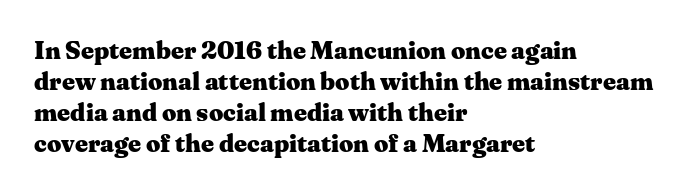
You'd pick this weight for a headline — it's a proper bold. Upright lettering throughout. Nothing unusual about the tracking: characters are spaced as the font intends. Check the space under the baseline: it is left empty.
